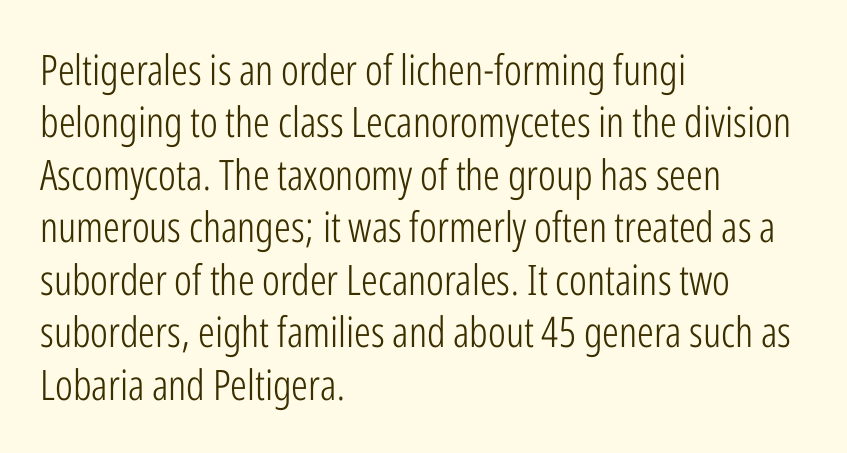
Q: Is the text bold? A: No.
Q: Is the text italic (slanted)? A: No, it is upright.
Q: Is the typeface a serif or a sans-serif typeface? A: Sans-serif.
Q: Is the text underlined? A: No.
Q: How is the paragraph aligned? A: Left-aligned.
Q: Is the spacing between letters normal or unusually wide? A: Normal.
Q: Is the spacing between lines tight, normal or loose? A: Normal.
Q: Width (condensed, normal, or wide)? A: Condensed.
Q: Stroke contrast? A: Low.
Q: x-height? A: Medium.
Q: Monospaced? A: No.
